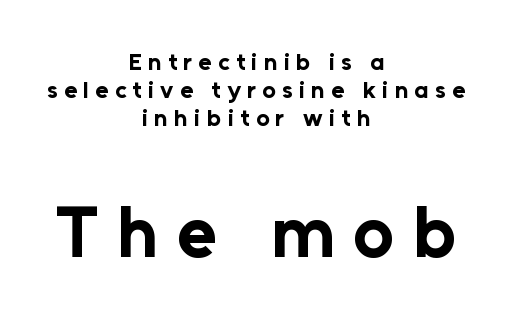
The image shows 72 px bold sans-serif type, upright; set centered, line spacing 1.16x, unusually wide letter spacing (+0.26 em), not underlined; the second (bottom) block is 3.0x larger; low stroke contrast and a medium x-height.
